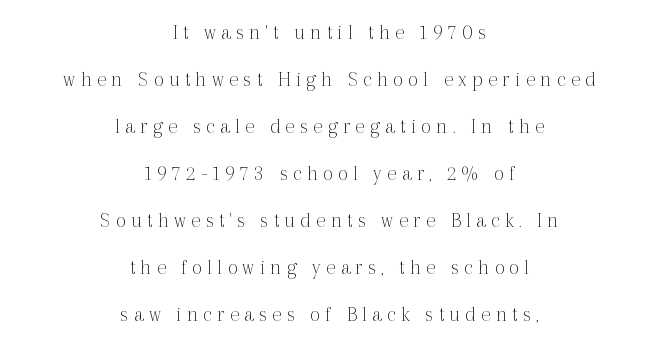
Q: Is the text bold? A: No.
Q: Is the text italic (slanted)? A: No, it is upright.
Q: Is the text underlined? A: No.
Q: How is the paragraph aligned? A: Centered.
Q: Is the spacing between letters normal or unusually wide? A: Unusually wide.
Q: Is the spacing between lines tight, normal or loose? A: Loose.
